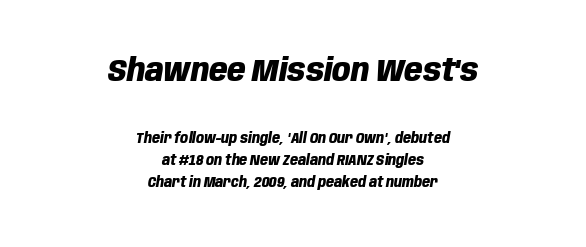
{"italic": "yes", "lean": "right", "slant_degrees": 10, "bold": "yes", "weight": "heavy", "width": "condensed", "stroke_contrast": "low", "x_height": "large", "monospaced": "no", "underline": "no", "align": "center", "line_spacing": "normal", "line_spacing_ratio": 1.58, "letter_spacing": "normal", "letter_spacing_em": 0.0, "larger_block": "first", "size_ratio": 2.29, "glyph_px": 32}
